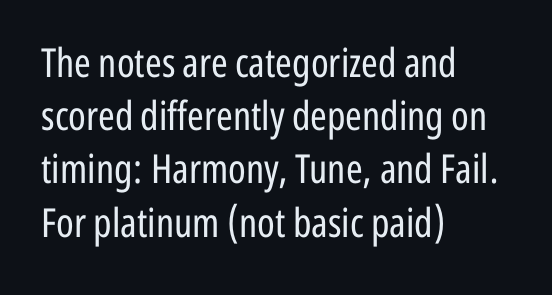
Is this a sans? Yes — the strokes have no serifs. Posture: upright roman. The passage shown is typed in a proportional face where columns would drift. In terms of letterspacing, this is plain default setting. Descenders are the only things crossing below the line.
